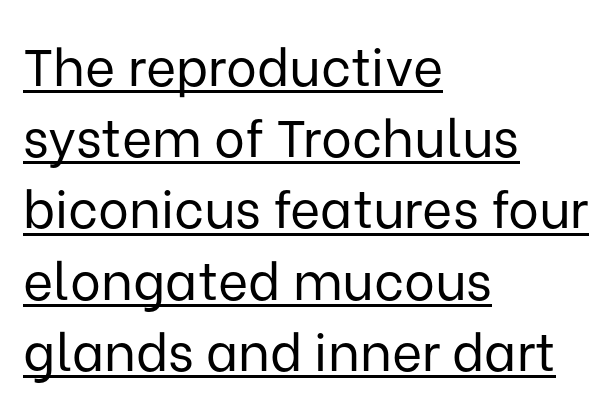
In CSS terms this would be text-align: left. The type sits square on the baseline with zero lean. No feet cap the strokes, marking this as sans-serif type. Check the space under the baseline: a stroke is drawn there. Leading matches the norm, producing a regular column. The horizontal fit of the characters is conventional and even.
